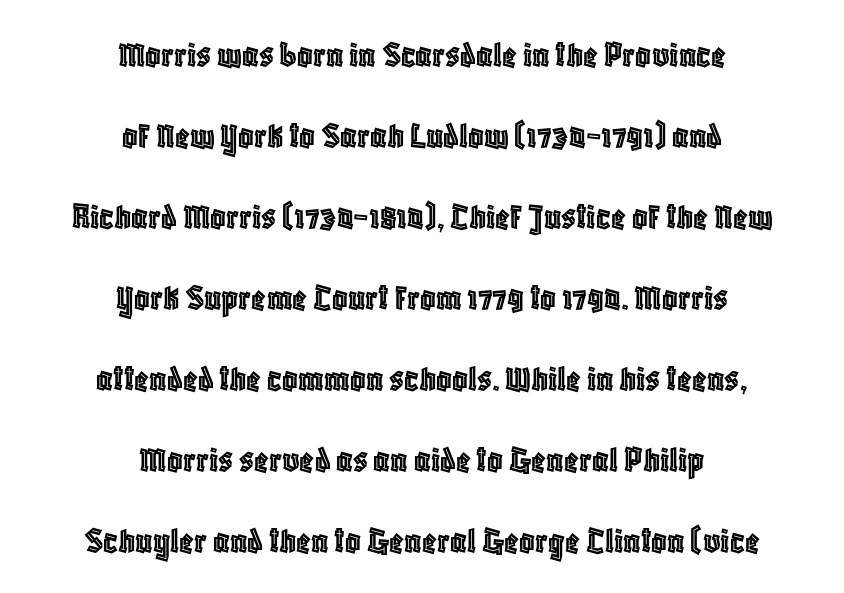
The image shows 38 px condensed type, upright; set centered, loose line spacing (2.13x), normal letter spacing, not underlined; a large x-height.
